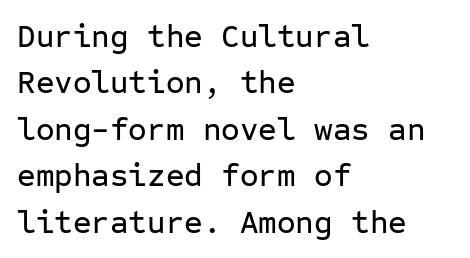
{"serif": "no", "italic": "no", "width": "normal", "stroke_contrast": "low", "x_height": "medium", "monospaced": "yes", "underline": "no", "align": "left", "line_spacing": "normal", "line_spacing_ratio": 1.45, "letter_spacing": "normal", "letter_spacing_em": 0.0, "glyph_px": 32}
